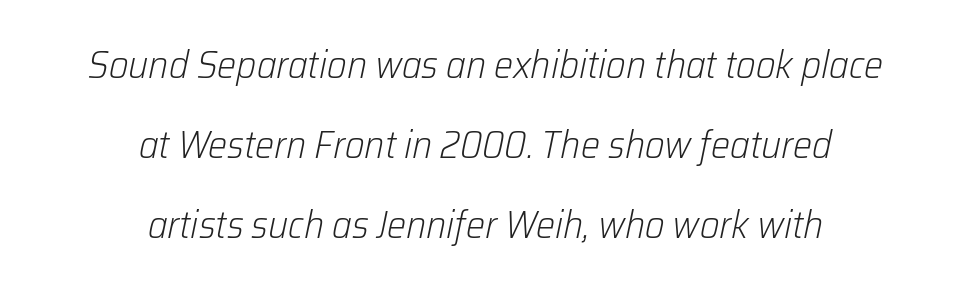
{"italic": "yes", "lean": "right", "slant_degrees": 12, "bold": "no", "weight": "light", "width": "normal", "stroke_contrast": "low", "x_height": "medium", "monospaced": "no", "underline": "no", "align": "center", "line_spacing": "loose", "line_spacing_ratio": 2.1, "letter_spacing": "normal", "letter_spacing_em": 0.0, "glyph_px": 38}
